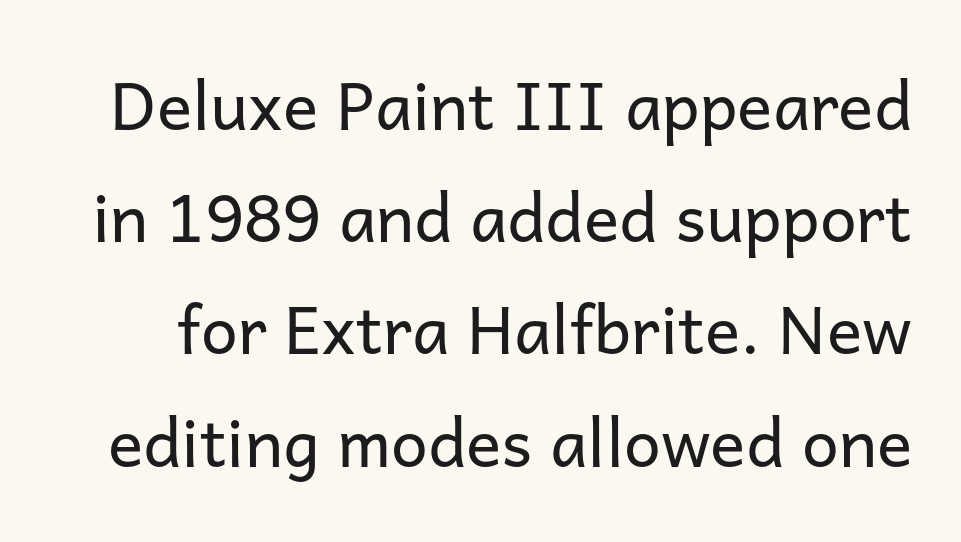
The image shows 66 px regular-weight sans-serif type, upright; set normal line spacing (1.7x), normal letter spacing, not underlined; low stroke contrast and a medium x-height.
